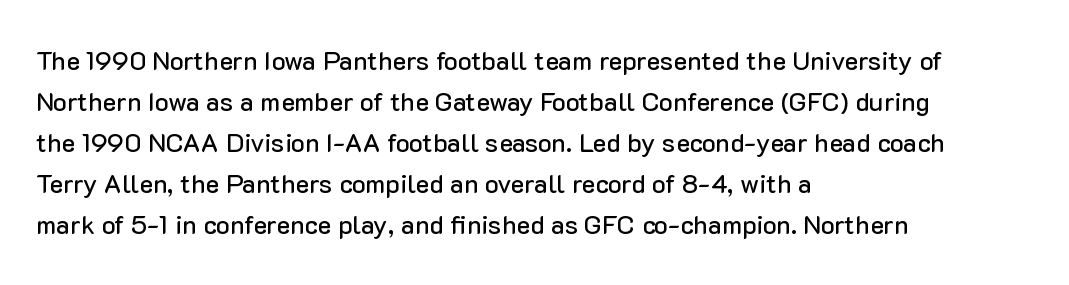
Descenders hang freely into open space. The font's upright variant was chosen for this text. Alignment: flush left. Leading: standard. The letterforms sit shoulder to shoulder at normal distance.
